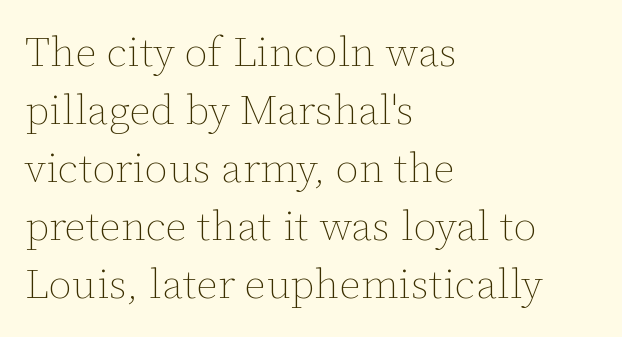
The passage shown is typed in a proportional face where columns would drift. Students, observe: this is what conventionally led text looks like. Heaviness? Minimal to ordinary, like unemphasized prose. Observe the ordinary spacing: letters are neighbours, not strangers.
